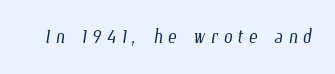
The image shows 25 px text type; set unusually wide letter spacing (+0.21 em), not underlined.
